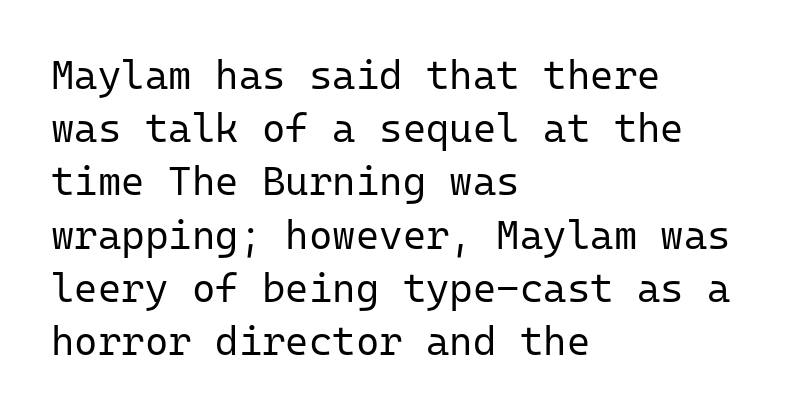
The image shows 40 px regular-weight sans-serif type, upright, monospaced; set left-aligned, normal line spacing (1.33x), normal letter spacing, not underlined; low stroke contrast and a medium x-height.
